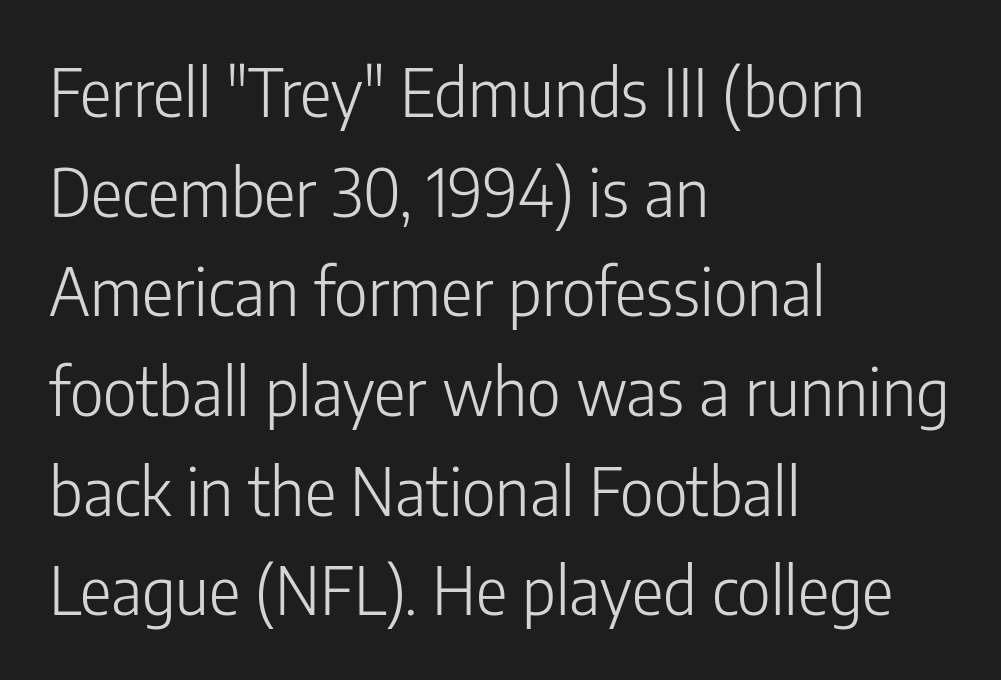
Nothing sits at the stroke ends, so this counts as sans-serif. Honestly, the row spacing looks completely unremarkable. The passage is arranged the way most books set body copy — flush left. The rendering keeps characters at their native spacing. Italic: no, the glyphs are upright roman.
